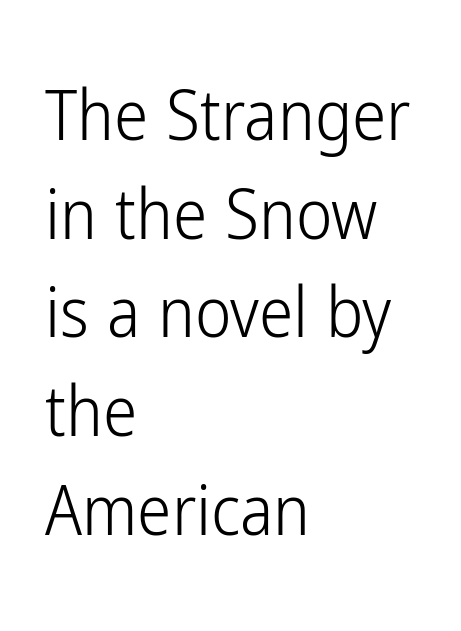
The image shows 69 px light, condensed sans-serif type, upright; set left-aligned, normal line spacing (1.43x), normal letter spacing, not underlined; low stroke contrast and a medium x-height.
